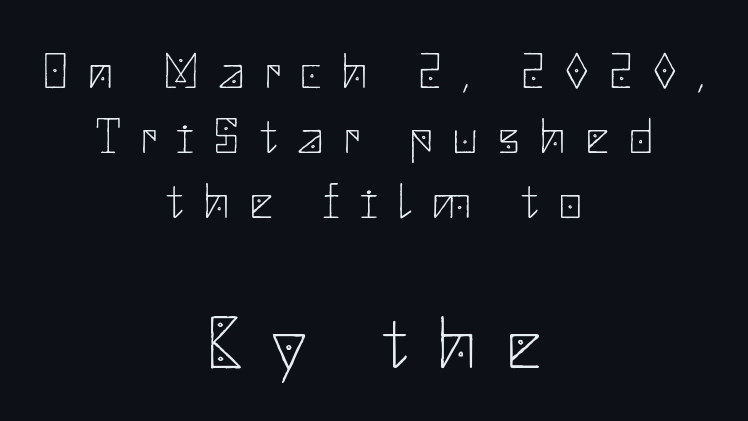
Check under the words: just untouched page. Substantial extra tracking has been applied to these lines. If you measured baseline to baseline, you'd find a middling distance. A quiet, ordinary-to-light weight characterises the typeface. This sample uses an upright cut, with every glyph sitting square on the baseline. Observe the absence of serifs on each vertical stroke in this sample.
